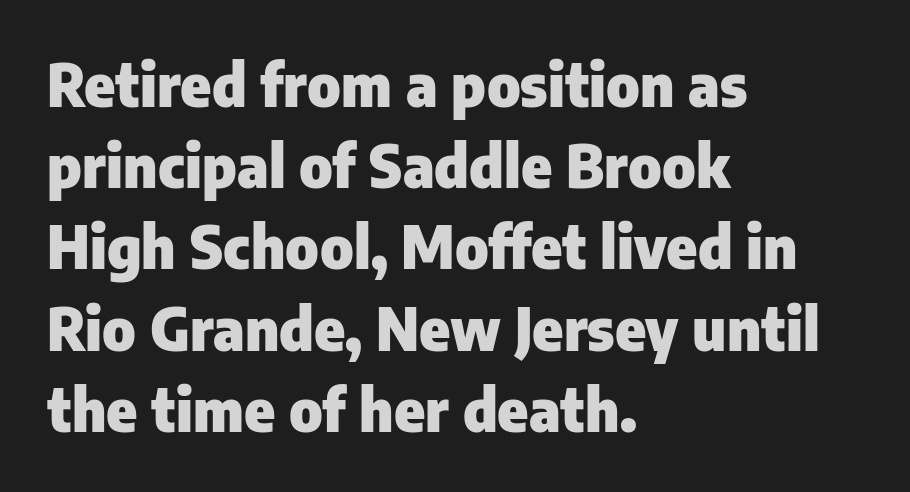
The image shows 58 px heavy sans-serif type, upright; set left-aligned, normal line spacing (1.4x), normal letter spacing, not underlined; low stroke contrast and a medium x-height.
